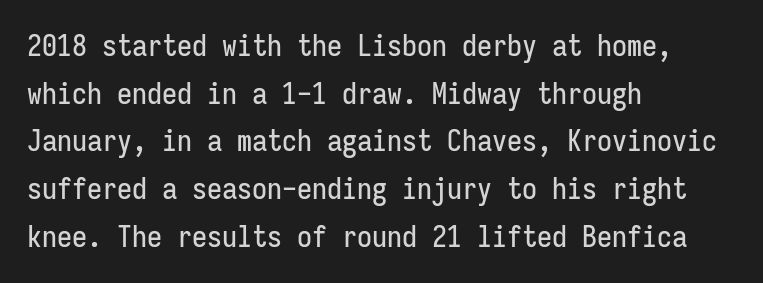
The image shows 30 px condensed sans-serif type, upright, monospaced; set left-aligned, normal line spacing (1.59x), normal letter spacing, not underlined; low stroke contrast and a medium x-height.
